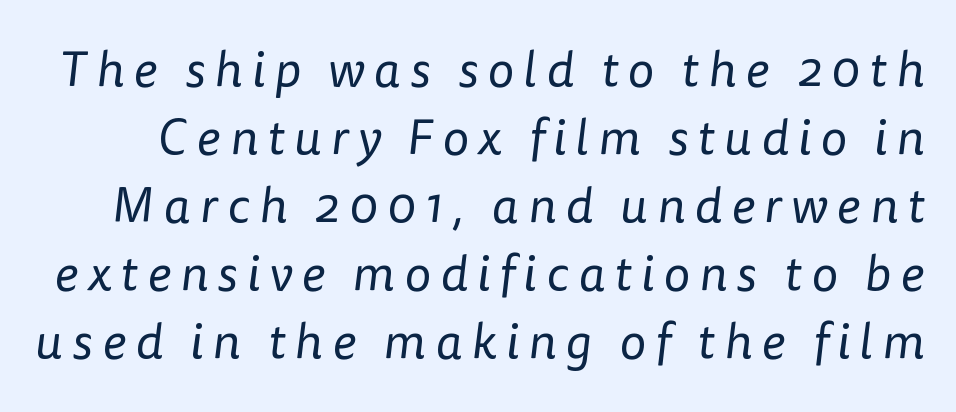
Q: Is the text bold? A: No.
Q: Is the typeface a serif or a sans-serif typeface? A: Sans-serif.
Q: Is the text underlined? A: No.
Q: Is the spacing between lines tight, normal or loose? A: Normal.
Q: Width (condensed, normal, or wide)? A: Normal.
Q: Stroke contrast? A: Low.
Q: x-height? A: Medium.
Q: Monospaced? A: No.
